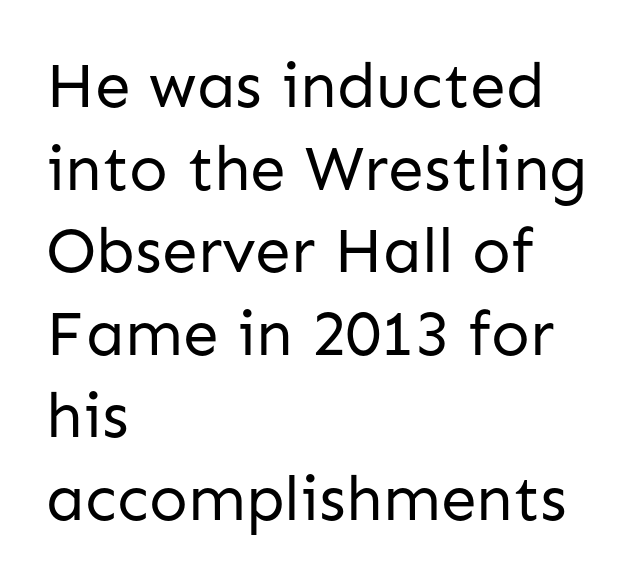
Looks like regular typesetting: each glyph gets only the width it needs. Tall strokes in this sample are plumb rather than angled. Any mark beneath the type? The region is blank. Normally led — the rows are evenly, conventionally spaced. The font sits on the lighter half of the weight spectrum, regular included. You could call the tracking neutral — neither tight nor loose.
